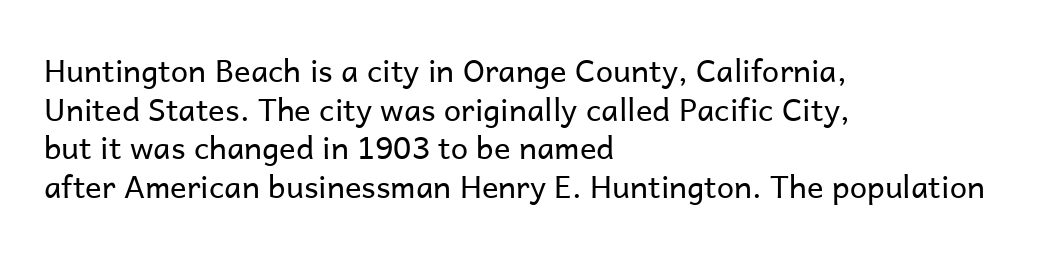
The image shows 31 px regular-weight sans-serif type, upright; set left-aligned, normal line spacing (1.25x), normal letter spacing, not underlined; low stroke contrast and a medium x-height.
